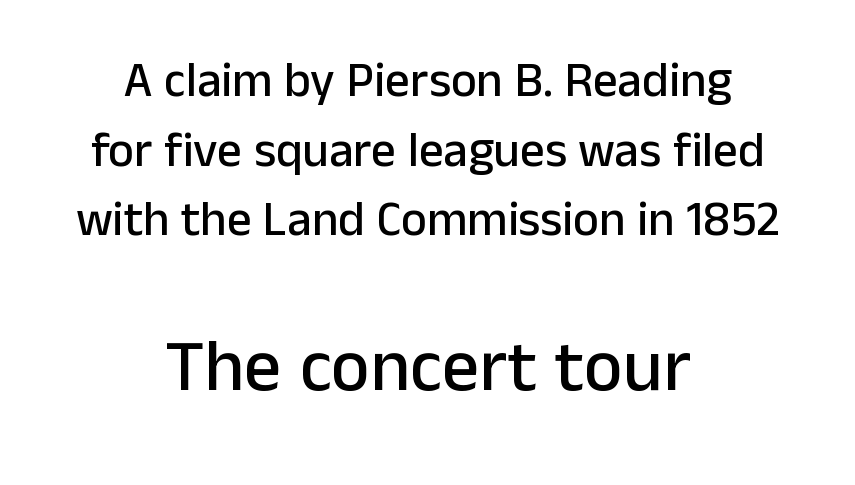
Q: Is the text italic (slanted)? A: No, it is upright.
Q: Is the typeface a serif or a sans-serif typeface? A: Sans-serif.
Q: Is the text underlined? A: No.
Q: How is the paragraph aligned? A: Centered.
Q: Is the spacing between letters normal or unusually wide? A: Normal.
Q: Is the spacing between lines tight, normal or loose? A: Normal.
Q: Which block of text is set in a larger size, the first (top) or the second (bottom)? A: The second (bottom) one.
Q: Width (condensed, normal, or wide)? A: Normal.
Q: Stroke contrast? A: Low.
Q: x-height? A: Medium.
Q: Monospaced? A: No.
